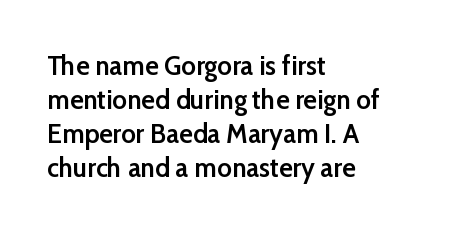
The image shows 28 px semibold sans-serif type, upright; set left-aligned, line spacing 1.21x, normal letter spacing, not underlined; low stroke contrast and a medium x-height.
